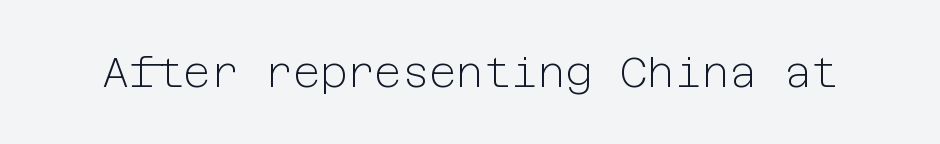
Q: Is the text bold? A: No.
Q: Is the text italic (slanted)? A: No, it is upright.
Q: Is the typeface a serif or a sans-serif typeface? A: Sans-serif.
Q: Is the text underlined? A: No.
Q: Is the spacing between letters normal or unusually wide? A: Normal.
Q: Width (condensed, normal, or wide)? A: Normal.
Q: Stroke contrast? A: Low.
Q: x-height? A: Medium.
